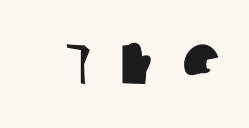
Q: Is the typeface a serif or a sans-serif typeface? A: Sans-serif.
Q: Is the text underlined? A: No.
Q: Is the spacing between letters normal or unusually wide? A: Unusually wide.
Q: Width (condensed, normal, or wide)? A: Normal.
Q: Stroke contrast? A: Low.
Q: x-height? A: Large.
Q: Monospaced? A: No.
